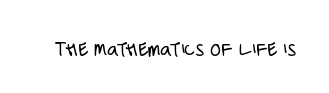
The image shows 22 px text type, upright; set normal letter spacing, not underlined.
